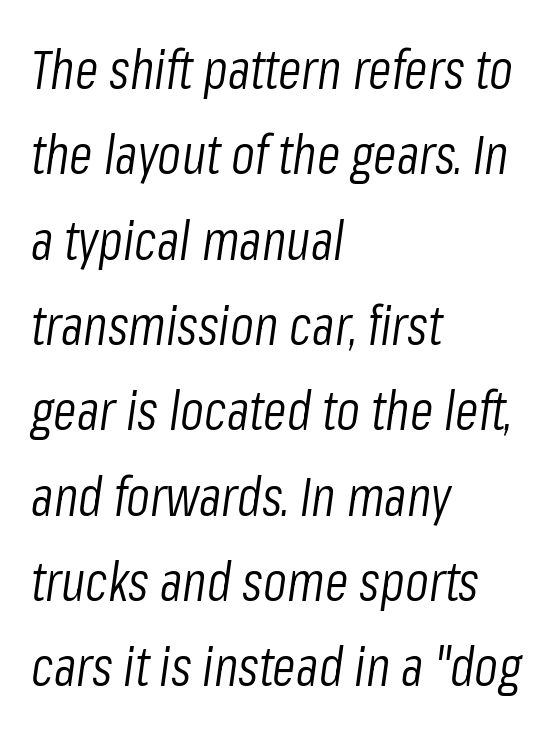
{"italic": "yes", "lean": "right", "slant_degrees": 8, "bold": "no", "weight": "light", "width": "condensed", "stroke_contrast": "low", "x_height": "medium", "monospaced": "no", "underline": "no", "align": "left", "line_spacing": "normal", "line_spacing_ratio": 1.58, "letter_spacing": "normal", "letter_spacing_em": 0.0, "glyph_px": 54}
